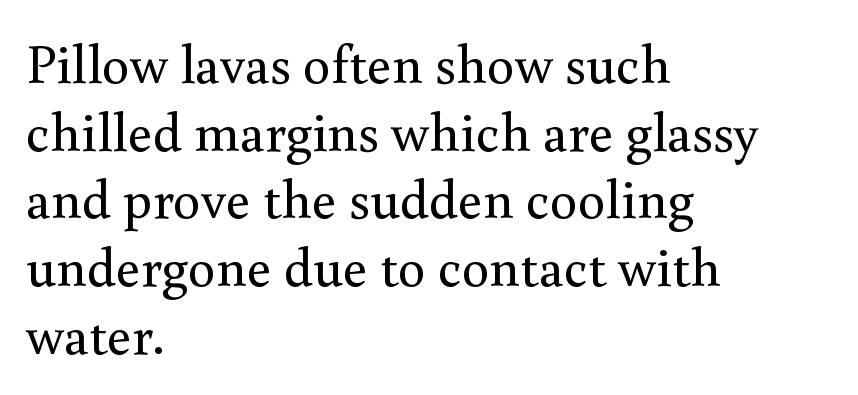
The image shows 55 px regular-weight serif type, upright; set left-aligned, line spacing 1.23x, normal letter spacing, not underlined; medium stroke contrast and a small x-height.
